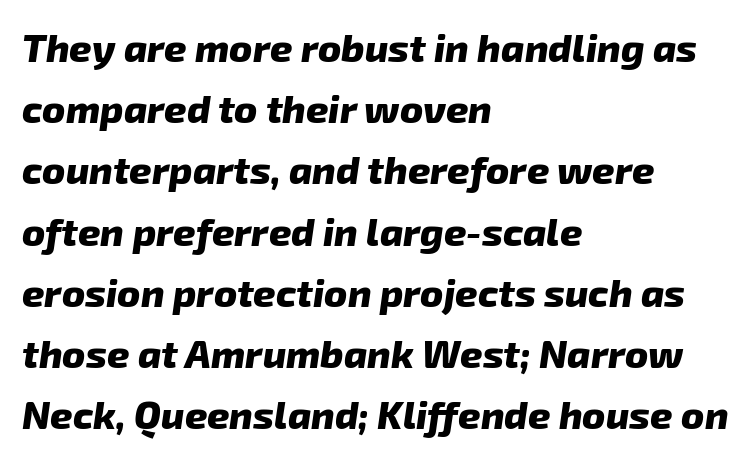
Q: Is the text bold? A: Yes.
Q: Is the typeface a serif or a sans-serif typeface? A: Sans-serif.
Q: Is the text underlined? A: No.
Q: How is the paragraph aligned? A: Left-aligned.
Q: Is the spacing between letters normal or unusually wide? A: Normal.
Q: Is the spacing between lines tight, normal or loose? A: Normal.
Q: Width (condensed, normal, or wide)? A: Normal.
Q: Stroke contrast? A: Low.
Q: x-height? A: Medium.
Q: Monospaced? A: No.
